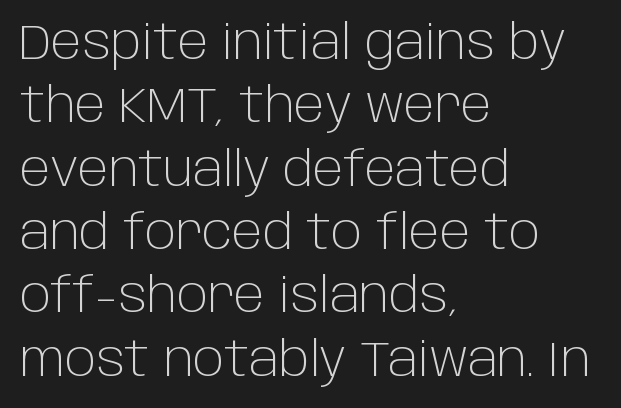
Q: Is the text bold? A: No.
Q: Is the text italic (slanted)? A: No, it is upright.
Q: Is the typeface a serif or a sans-serif typeface? A: Sans-serif.
Q: Is the text underlined? A: No.
Q: How is the paragraph aligned? A: Left-aligned.
Q: Is the spacing between letters normal or unusually wide? A: Normal.
Q: Is the spacing between lines tight, normal or loose? A: Normal.
Q: Width (condensed, normal, or wide)? A: Normal.
Q: Stroke contrast? A: Low.
Q: x-height? A: Large.
Q: Monospaced? A: No.
